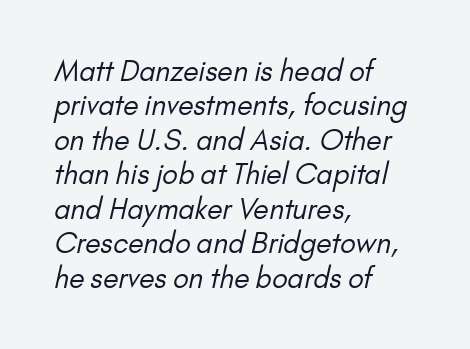
The image shows 28 px regular-weight sans-serif type; set left-aligned, line spacing 1.23x, normal letter spacing, not underlined; low stroke contrast and a small x-height.
